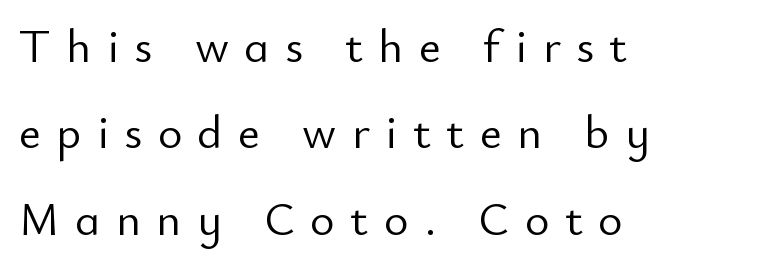
Ordinary non-slanted type is in use. Words float on clear page, feet unadorned. The typesetting does not lean heavy: it is not bold. Leftover space on each line is placed entirely after the last word.
